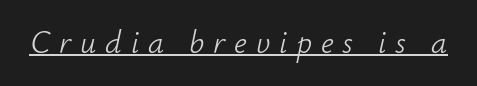
Students, observe the line beneath the letters — that is underlining. The strokes are not fattened; the text isn't bold. Is the letter spacing exaggerated? Yes — the characters are pushed far apart. Proportional: the letters do not fall into vertical columns. When letters slant like this, we call the style italic.
